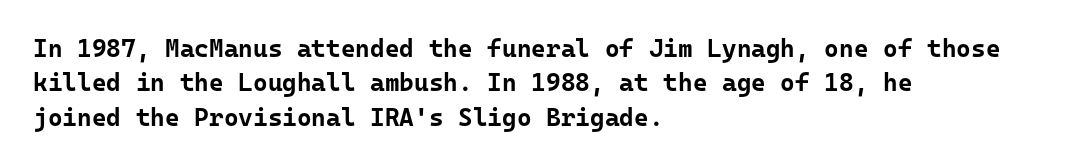
The image shows 25 px bold type, upright; set left-aligned, normal line spacing (1.38x), normal letter spacing, not underlined.
